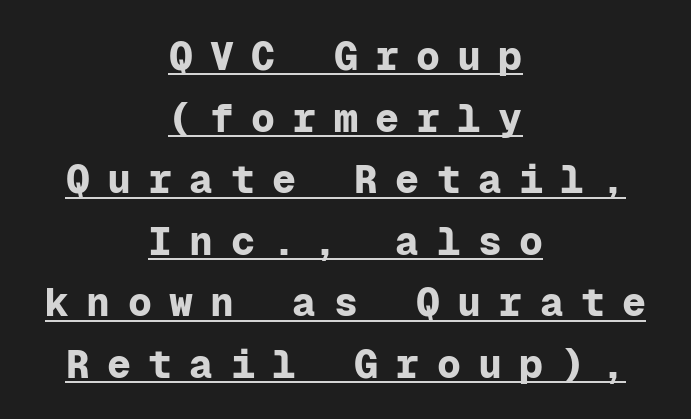
{"serif": "no", "italic": "no", "bold": "yes", "weight": "bold", "width": "normal", "stroke_contrast": "low", "x_height": "medium", "monospaced": "yes", "underline": "yes", "align": "center", "line_spacing": "normal", "line_spacing_ratio": 1.54, "letter_spacing": "wide", "letter_spacing_em": 0.43, "glyph_px": 40}
